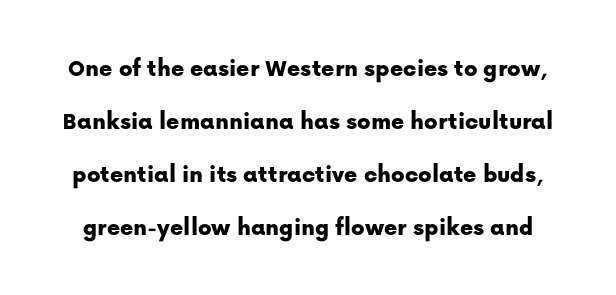
The image shows 25 px text type, upright; set loose line spacing (2.12x), normal letter spacing, not underlined.
